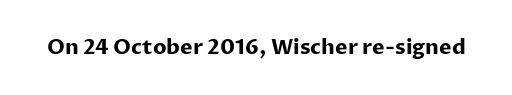
The letterforms sit shoulder to shoulder at normal distance. These lines were composed using upright roman letters. Check the space under the baseline: it is left empty. The sample has been set heavy, in full bold.
